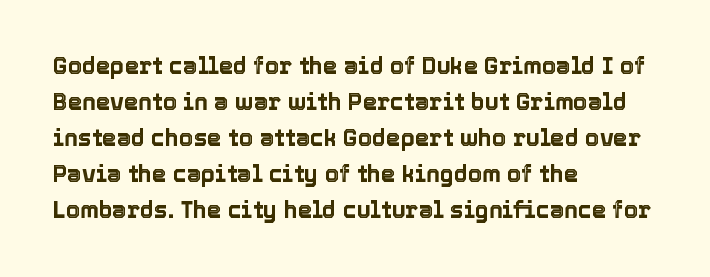
Q: Is the text italic (slanted)? A: No, it is upright.
Q: Is the text underlined? A: No.
Q: How is the paragraph aligned? A: Left-aligned.
Q: Is the spacing between letters normal or unusually wide? A: Normal.
Q: Is the spacing between lines tight, normal or loose? A: Normal.
